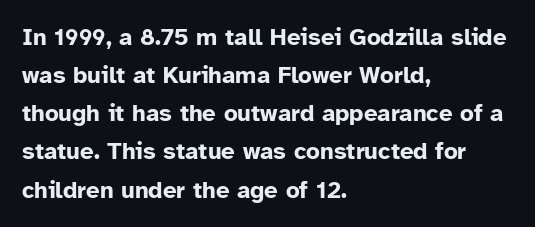
The image shows 24 px bold type, upright; set left-aligned, normal line spacing (1.59x), normal letter spacing, not underlined.
